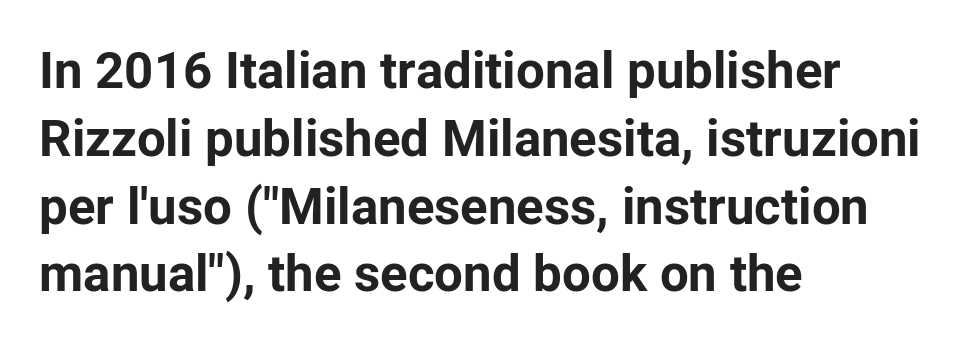
Varying glyph widths throughout — classic text-font behaviour. Typographic density is high because the face is bold. Compared with a centered layout, this one pins lines to the left instead. Notice how the stems are strictly vertical — no italics here.
